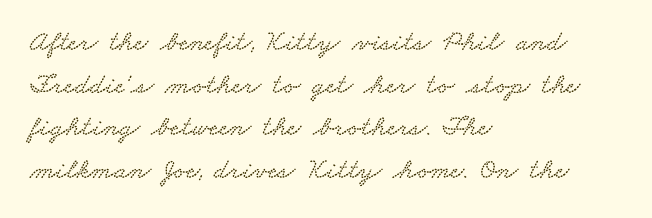
{"serif": "yes", "width": "wide", "stroke_contrast": "low", "x_height": "small", "monospaced": "no", "underline": "no", "align": "left", "line_spacing": "normal", "line_spacing_ratio": 1.47, "letter_spacing": "normal", "letter_spacing_em": 0.0, "glyph_px": 29}
